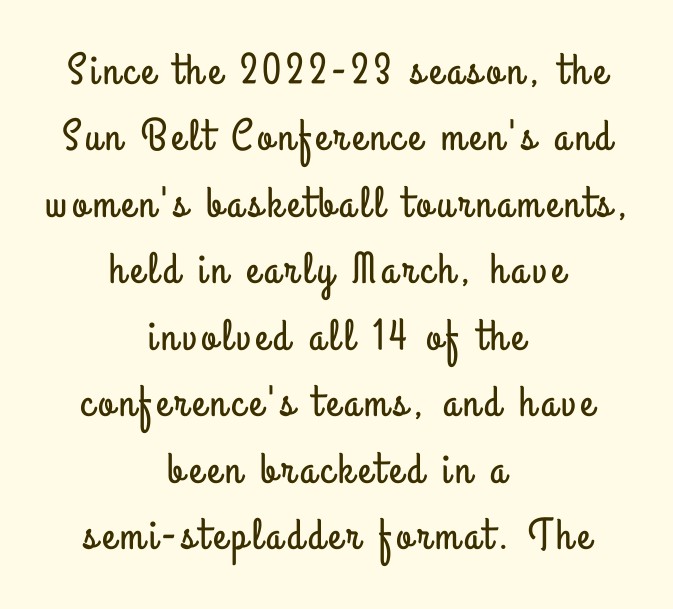
The image shows 44 px condensed sans-serif type, upright; set centered, normal line spacing (1.51x), not underlined; low stroke contrast and a small x-height.
